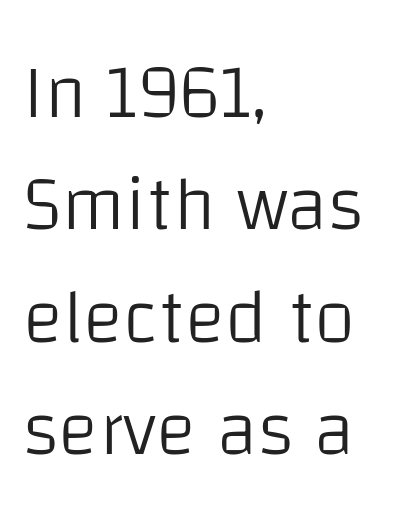
{"serif": "no", "italic": "no", "bold": "no", "weight": "light", "width": "normal", "stroke_contrast": "low", "x_height": "large", "monospaced": "no", "underline": "no", "align": "left", "line_spacing": "normal", "line_spacing_ratio": 1.48, "letter_spacing": "normal", "letter_spacing_em": 0.0, "glyph_px": 76}
